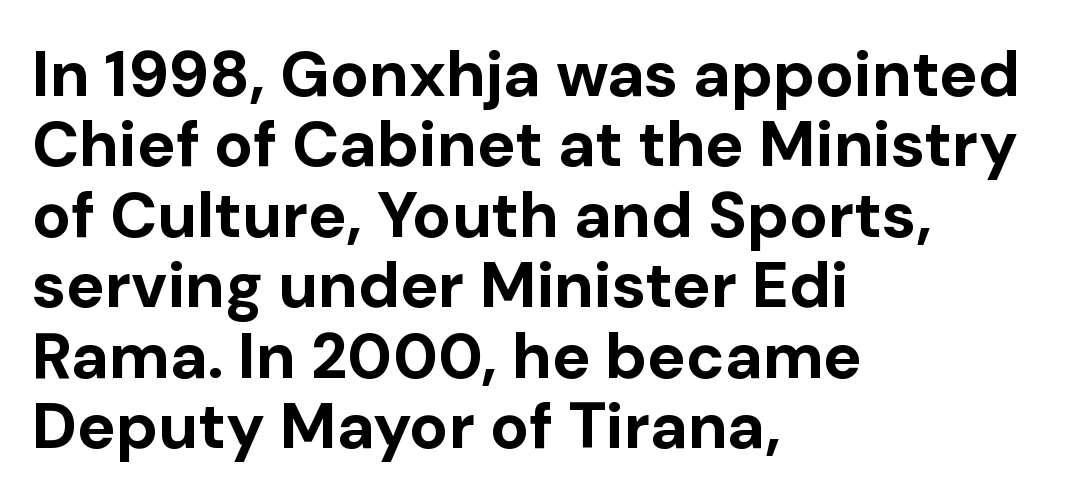
{"serif": "no", "italic": "no", "bold": "yes", "weight": "bold", "width": "normal", "stroke_contrast": "low", "x_height": "medium", "monospaced": "no", "underline": "no", "align": "left", "line_spacing": "tight", "line_spacing_ratio": 1.1, "letter_spacing": "normal", "letter_spacing_em": 0.0, "glyph_px": 64}
